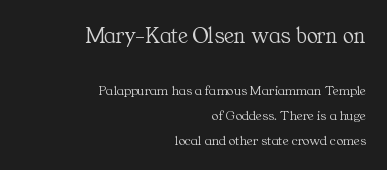
Is the block centered? No — it sits flush against the right margin. The letters look calm and open, with moderate or lighter stems. Does the bottom block carry the larger type? No, the top block does. Unmarked baselines from the first word to the last.
